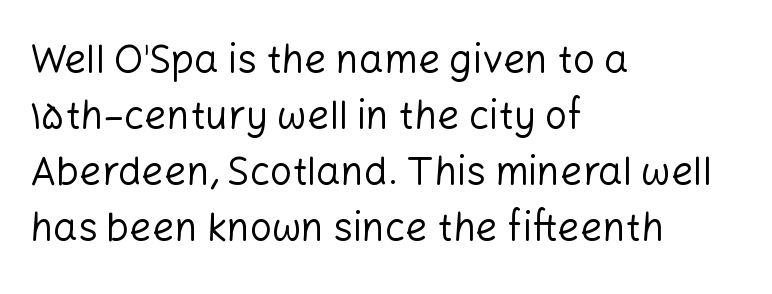
Varying glyph widths throughout — classic text-font behaviour. This is not heavy type; no bold has been used. Observe the absence of serifs on each vertical stroke in this sample. Beneath every word, the page is bare. Compared with typical paragraphs, the rows here are spaced about the same. The paragraph shown leans on its left margin.
